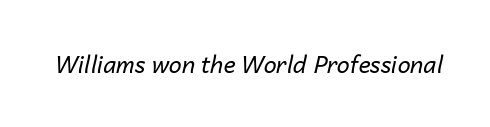
Nobody drew a line under any word here. Ink coverage per letter is moderate at most. Each word holds together tightly as a unit, with standard inter-letter gaps. The letters are slanted; this is an italic face.
